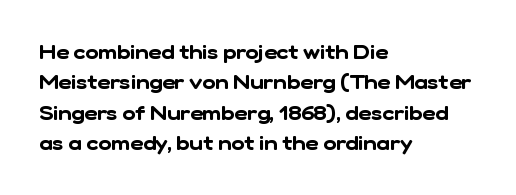
{"underline": "no", "align": "left", "line_spacing": "normal", "line_spacing_ratio": 1.52, "letter_spacing": "normal", "letter_spacing_em": 0.0, "glyph_px": 20}
